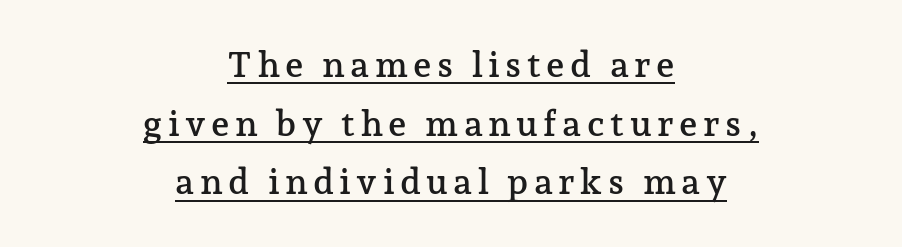
Q: Is the text italic (slanted)? A: No, it is upright.
Q: Is the typeface a serif or a sans-serif typeface? A: Serif.
Q: Is the text underlined? A: Yes.
Q: How is the paragraph aligned? A: Centered.
Q: Is the spacing between lines tight, normal or loose? A: Normal.
Q: Width (condensed, normal, or wide)? A: Normal.
Q: Stroke contrast? A: Low.
Q: x-height? A: Medium.
Q: Monospaced? A: No.
